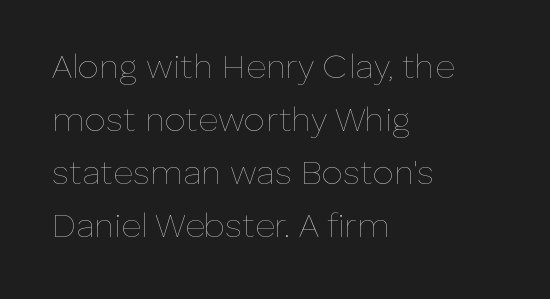
The axis of the letterforms is exactly vertical. Nothing unusual about the tracking: characters are spaced as the font intends. Heaviness? Minimal to ordinary, like unemphasized prose. Each letter keeps its own natural width here, so spacing adapts to shape. Teacher's note: observe the even left margin — that is flush-left alignment.
